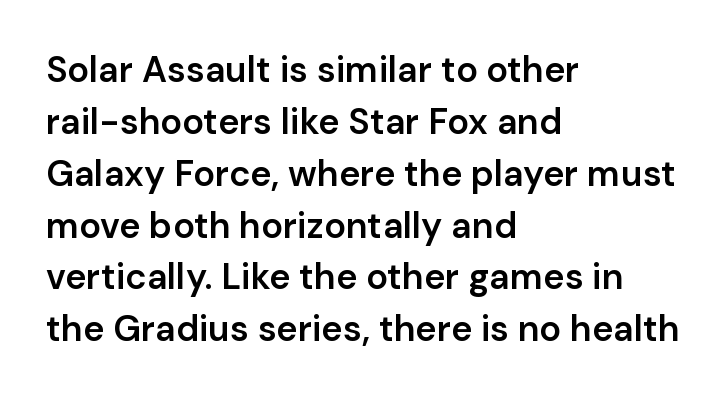
{"serif": "no", "italic": "no", "bold": "semi", "weight": "semibold", "width": "normal", "stroke_contrast": "low", "x_height": "medium", "monospaced": "no", "underline": "no", "align": "left", "line_spacing": "normal", "line_spacing_ratio": 1.44, "letter_spacing": "normal", "letter_spacing_em": 0.0, "glyph_px": 36}
